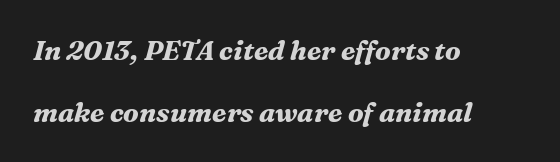
Q: Is the text bold? A: Yes.
Q: Is the text italic (slanted)? A: Yes, it leans right by about 16 degrees.
Q: Is the text underlined? A: No.
Q: How is the paragraph aligned? A: Left-aligned.
Q: Is the spacing between letters normal or unusually wide? A: Normal.
Q: Is the spacing between lines tight, normal or loose? A: Loose.
